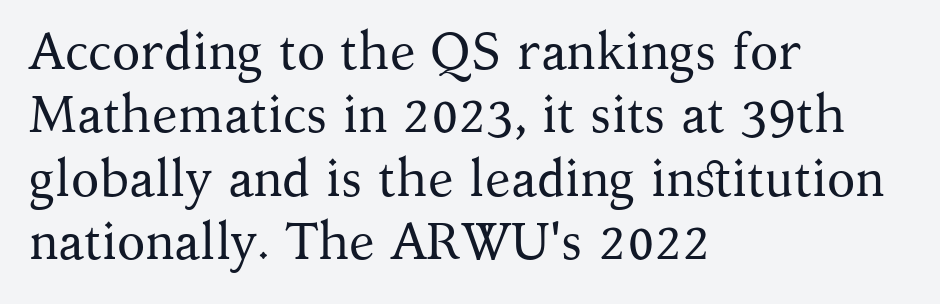
The face used here is seriffed, in the tradition of book romans. Spacing between characters is what you'd get straight out of the box. Weight class: somewhere from thin through regular. If you drew a line through each stem, it would be perfectly vertical. The setting favours the left margin, as ordinary paragraphs usually do.
